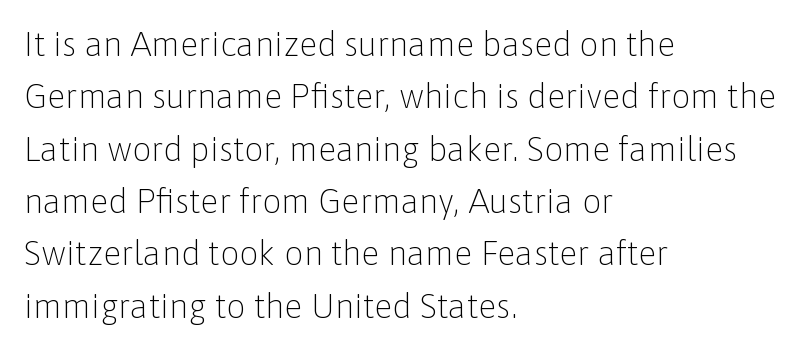
The image shows 34 px light sans-serif type, upright; set left-aligned, normal line spacing (1.54x), normal letter spacing, not underlined; low stroke contrast and a medium x-height.
